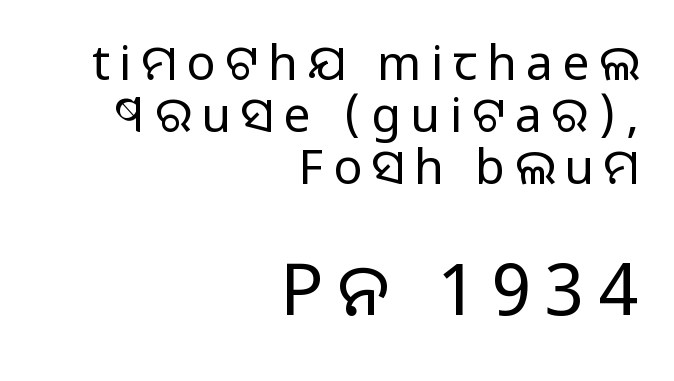
Q: Is the text bold? A: No.
Q: Is the text italic (slanted)? A: No, it is upright.
Q: Is the typeface a serif or a sans-serif typeface? A: Sans-serif.
Q: Is the text underlined? A: No.
Q: How is the paragraph aligned? A: Right-aligned.
Q: Is the spacing between letters normal or unusually wide? A: Unusually wide.
Q: Is the spacing between lines tight, normal or loose? A: Tight.
Q: Which block of text is set in a larger size, the first (top) or the second (bottom)? A: The second (bottom) one.
Q: Width (condensed, normal, or wide)? A: Normal.
Q: Stroke contrast? A: Low.
Q: x-height? A: Large.
Q: Monospaced? A: No.
